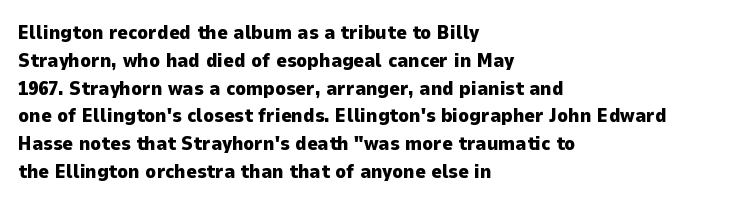
Q: Is the text bold? A: Yes.
Q: Is the text italic (slanted)? A: No, it is upright.
Q: Is the text underlined? A: No.
Q: How is the paragraph aligned? A: Left-aligned.
Q: Is the spacing between letters normal or unusually wide? A: Normal.
Q: Is the spacing between lines tight, normal or loose? A: Normal.
